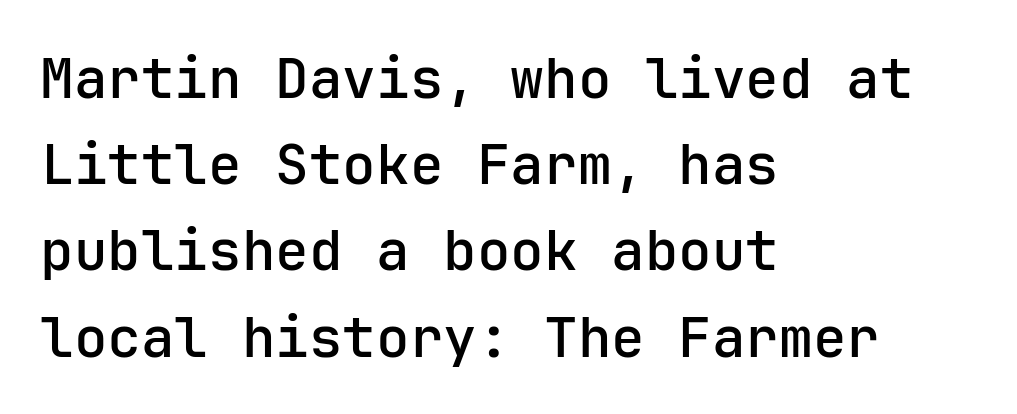
The lines are quadded left. This block has exactly the height ordinary leading produces. Decoration check: the copy has no underline. Each letter, wide or thin by design, is forced into the same width here.
